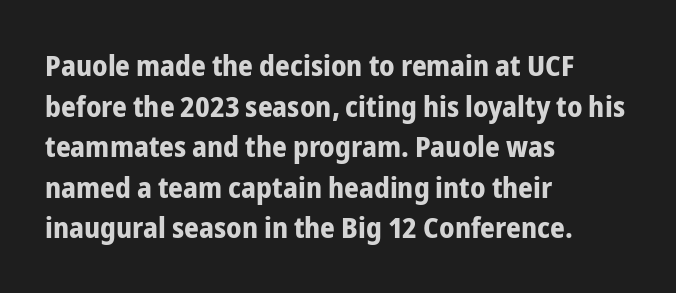
In terms of posture, this sample is upright. Anything drawn beneath the words? Only blank space. These lines are rendered in a variable-pitch font. The designer went with a sans here, leaving each stem footless. The rag falls on the right side of this text block. Does the leading feel generous? No, just average.
